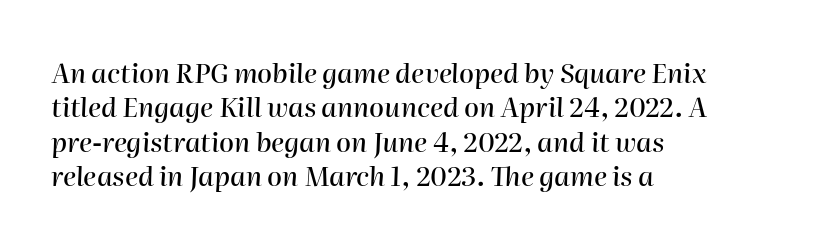
Q: Is the text italic (slanted)? A: Yes, it leans right by about 2 degrees.
Q: Is the text underlined? A: No.
Q: How is the paragraph aligned? A: Left-aligned.
Q: Is the spacing between letters normal or unusually wide? A: Normal.
Q: Is the spacing between lines tight, normal or loose? A: Normal.
